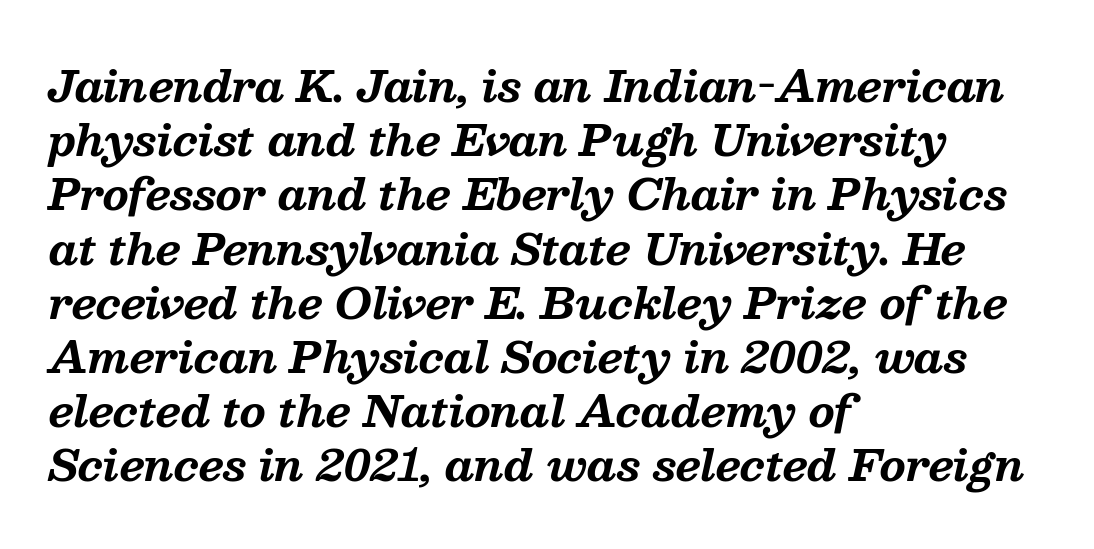
{"serif": "yes", "italic": "yes", "lean": "right", "slant_degrees": 13, "bold": "yes", "weight": "bold", "width": "normal", "stroke_contrast": "medium", "x_height": "medium", "monospaced": "no", "underline": "no", "align": "left", "line_spacing": "normal", "line_spacing_ratio": 1.29, "letter_spacing": "normal", "letter_spacing_em": 0.0, "glyph_px": 42}
